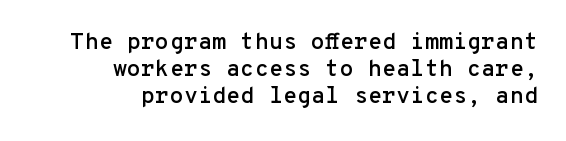
The image shows 23 px text type, upright; set right-aligned, line spacing 1.18x, normal letter spacing, not underlined.
